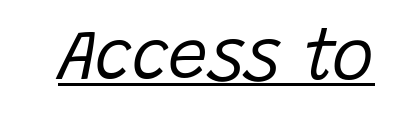
Q: Is the text bold? A: No.
Q: Is the text italic (slanted)? A: Yes, it leans right by about 15 degrees.
Q: Is the text underlined? A: Yes.
Q: Is the spacing between letters normal or unusually wide? A: Normal.
Q: Width (condensed, normal, or wide)? A: Normal.
Q: Stroke contrast? A: Low.
Q: x-height? A: Large.
Q: Monospaced? A: No.
